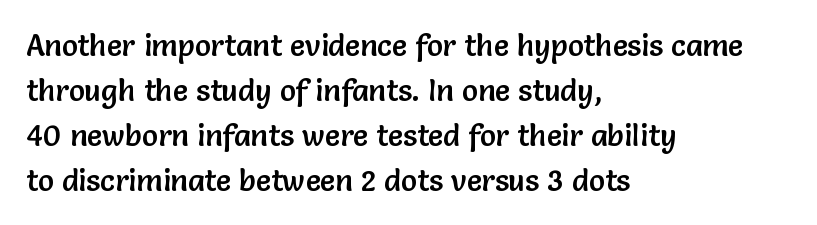
The image shows 30 px sans-serif type, upright; set left-aligned, normal line spacing (1.5x), normal letter spacing, not underlined; low stroke contrast and a medium x-height.
